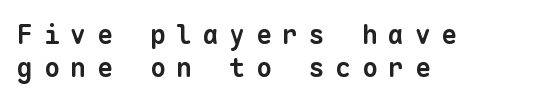
The vertical gap from one line to the next is medium. Look at the tracking — it's clearly loosened, letters drifting apart. Pretty heavy lettering here — definitely bold. The rag falls on the right side of this text block. Bare-footed words on every line.
